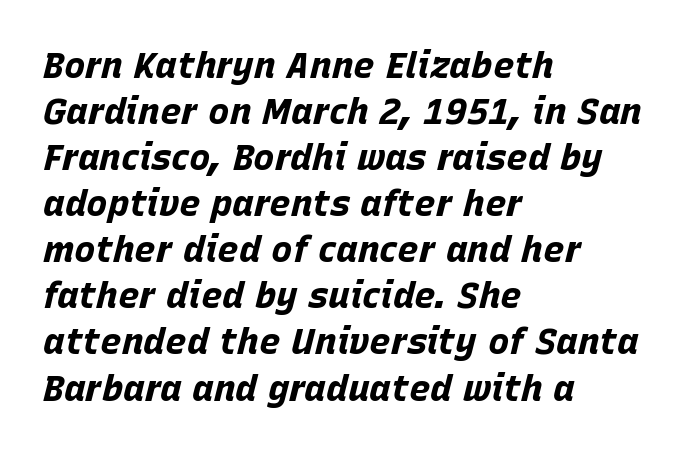
The rendering applies a slant to the glyphs. Its strokes are broad and dark, the hallmark of bold type. Caption: standard tracking, unaltered. Nobody drew a line under any word here.
